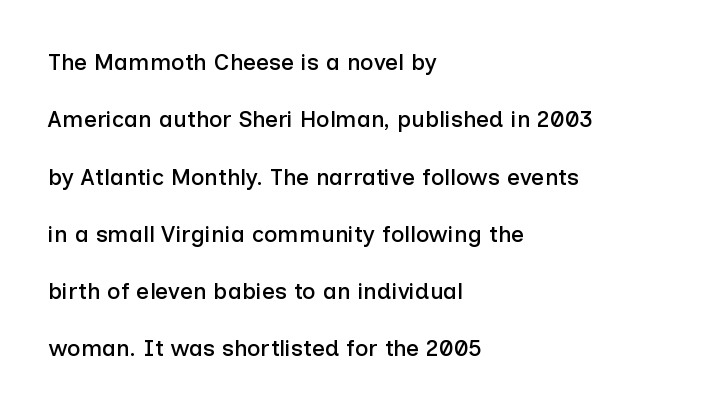
Line starts are locked; line ends wander. The baseline area is clear. The type sits square on the baseline with zero lean. Here the glyphs are tracked normally, forming tight word shapes. If you measured baseline to baseline, you'd find a long distance.
